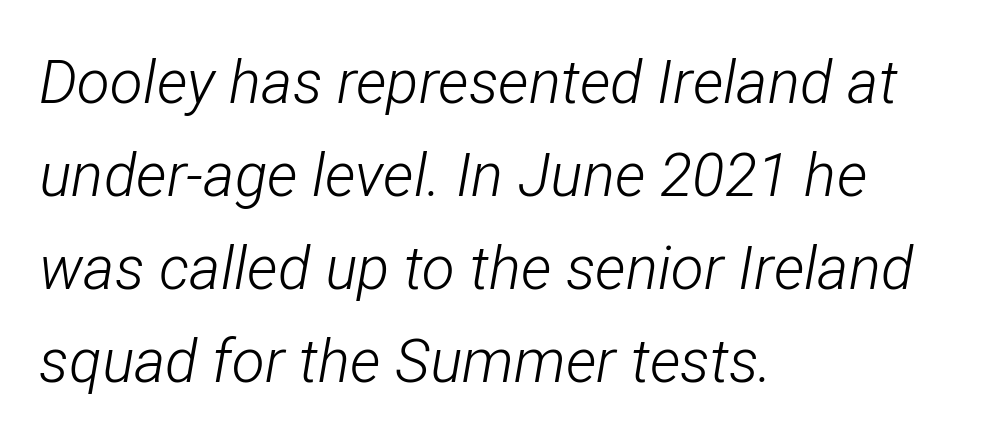
The space directly below the letters is spotless. Spacing verdict: proportional, widths tailored to each character. Evenly set lines give the paragraph a standard silhouette. Every character sits at an angle, as italics do.
